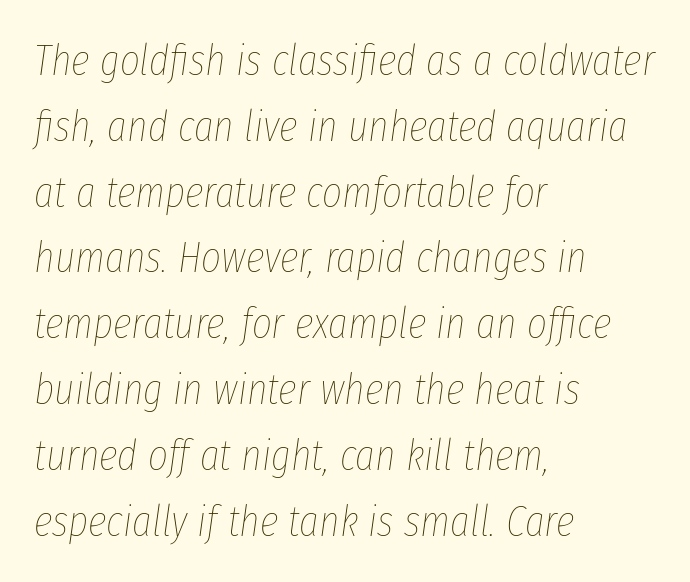
The line texture is even and compact thanks to regular tracking. This rendering features lettering with no underline. One-word summary of the alignment: left. The rendering applies a slant to the glyphs. Spacing verdict: proportional, widths tailored to each character. Weight: regular or lighter.
